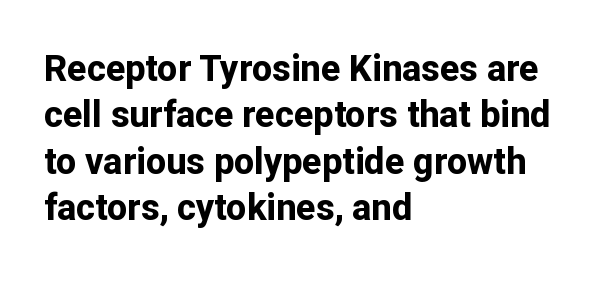
The image shows 36 px bold sans-serif type, upright; set left-aligned, normal line spacing (1.29x), normal letter spacing, not underlined; low stroke contrast and a medium x-height.
